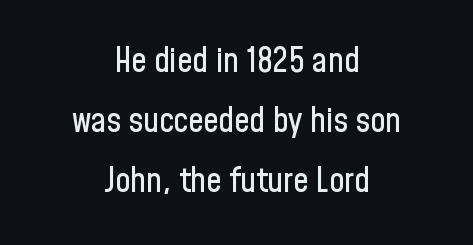
No feet cap the strokes, marking this as sans-serif type. Words float on clear page, feet unadorned. The type is set solid horizontally, with unmodified tracking. Italic? Not at all — the glyphs are vertical. The lines are quadded center.
